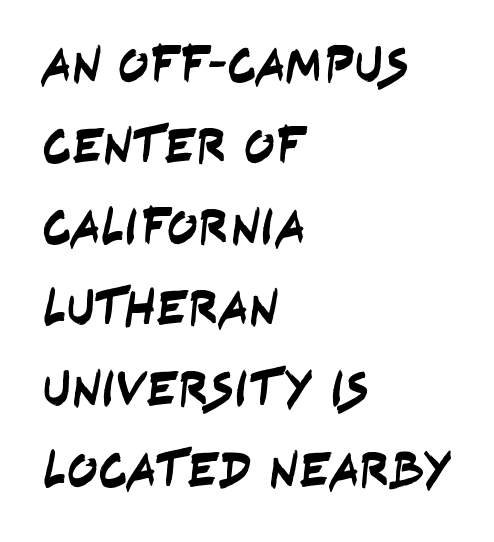
{"serif": "no", "width": "condensed", "stroke_contrast": "low", "x_height": "large", "monospaced": "no", "underline": "no", "align": "left", "line_spacing": "normal", "line_spacing_ratio": 1.59, "letter_spacing": "normal", "letter_spacing_em": 0.0, "glyph_px": 51}
